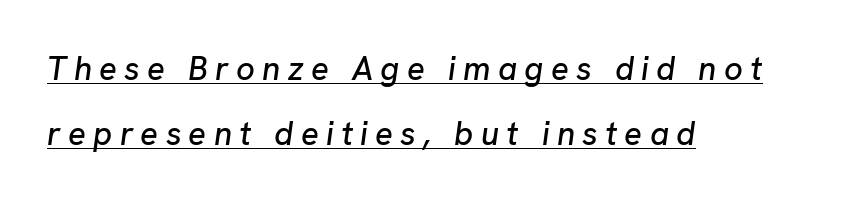
Q: Is the text italic (slanted)? A: Yes, it leans right by about 8 degrees.
Q: Is the text underlined? A: Yes.
Q: How is the paragraph aligned? A: Left-aligned.
Q: Is the spacing between letters normal or unusually wide? A: Unusually wide.
Q: Is the spacing between lines tight, normal or loose? A: Loose.
Q: Width (condensed, normal, or wide)? A: Normal.
Q: Stroke contrast? A: Low.
Q: x-height? A: Medium.
Q: Monospaced? A: No.
